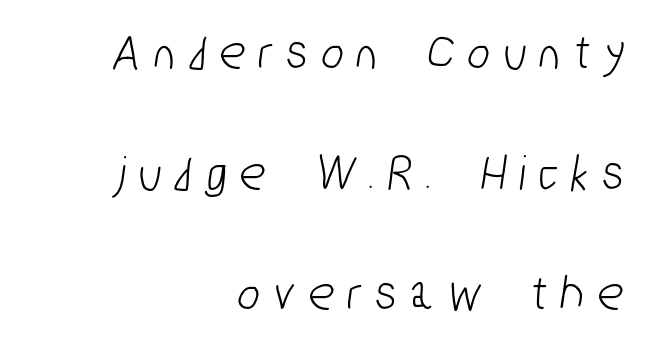
The image shows 52 px condensed sans-serif type; set right-aligned, loose line spacing (2.32x), unusually wide letter spacing (+0.28 em), not underlined; low stroke contrast and a medium x-height.
